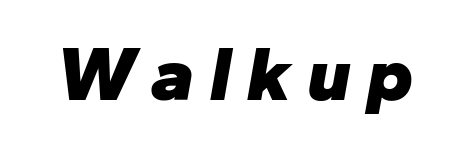
Q: Is the text bold? A: Yes.
Q: Is the text italic (slanted)? A: Yes, it leans right by about 10 degrees.
Q: Is the text underlined? A: No.
Q: Is the spacing between letters normal or unusually wide? A: Unusually wide.
Q: Width (condensed, normal, or wide)? A: Normal.
Q: Stroke contrast? A: Low.
Q: x-height? A: Medium.
Q: Monospaced? A: No.
